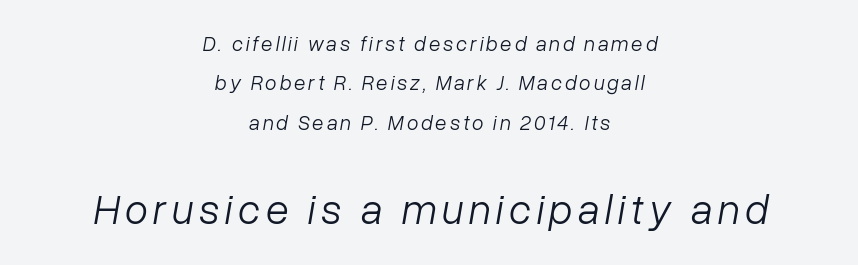
Unmarked baselines from the first word to the last. The passage shown leans; its letterforms are oblique. Caption: face not bold, strokes unweighted. Do the characters align in a grid? No, the font is proportional. Which margin do the lines hug? Neither — every line sits in the middle.
